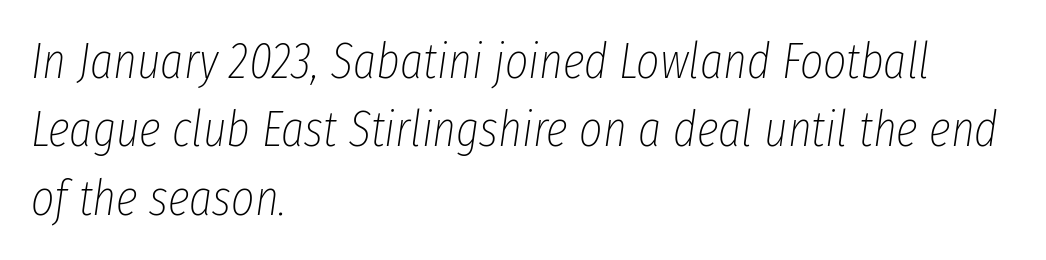
Nobody touched the tracking dial on this one. The font is comparable to plain body text, perhaps lighter. Tall strokes in this sample are angled rather than plumb. The baseline area is clear. One glance says typical: line gaps are just what's usual. Think of a printed novel: that variable character pitch is what you see here.
